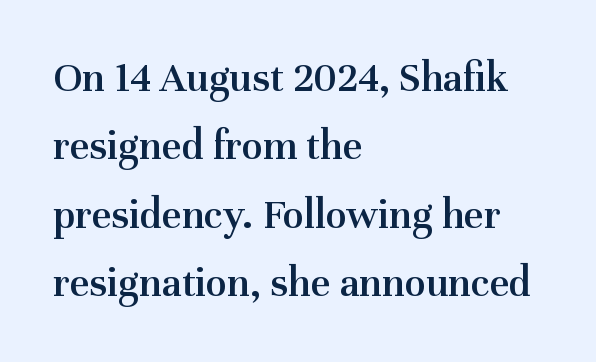
{"serif": "yes", "italic": "no", "bold": "semi", "weight": "semibold", "width": "normal", "stroke_contrast": "medium", "x_height": "medium", "monospaced": "no", "underline": "no", "align": "left", "line_spacing": "normal", "line_spacing_ratio": 1.59, "letter_spacing": "normal", "letter_spacing_em": 0.0, "glyph_px": 43}
